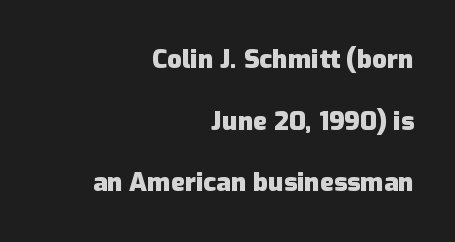
Does the weight exceed regular? Yes, all the way to bold. The lettering holds an erect, upright posture throughout. The rendering keeps characters at their native spacing. Nobody drew a line under any word here.
